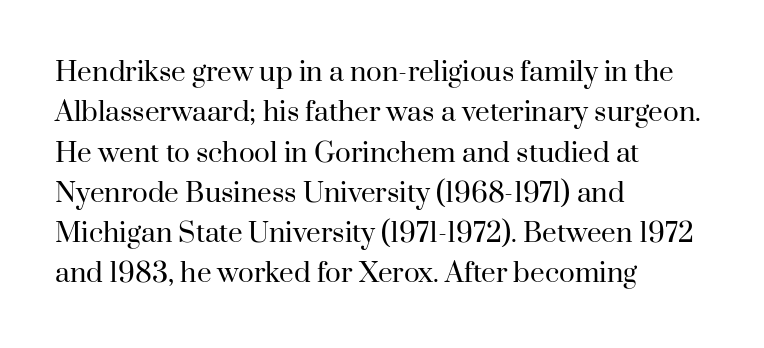
Check the space under the baseline: it is left empty. The type sits square on the baseline with zero lean. Line spacing here is normal. Casual observation: everything's shoved over to the left. Honestly, the letter spacing is just normal — you wouldn't notice it.
